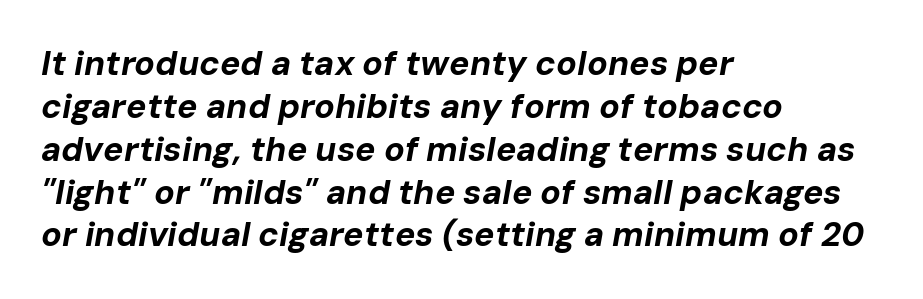
The rendering uses a moderate line-height, typical for paragraphs. Slanted lettering throughout. The face used here is rendered with its standard letterfit. Underlining? Definitely not there. Every letter is thick-stroked: bold, no question. Varying glyph widths throughout — classic text-font behaviour.
